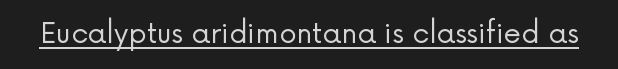
{"serif": "no", "italic": "no", "bold": "no", "weight": "regular", "width": "normal", "stroke_contrast": "low", "x_height": "medium", "monospaced": "no", "underline": "yes", "letter_spacing": "normal", "letter_spacing_em": 0.0, "glyph_px": 28}
